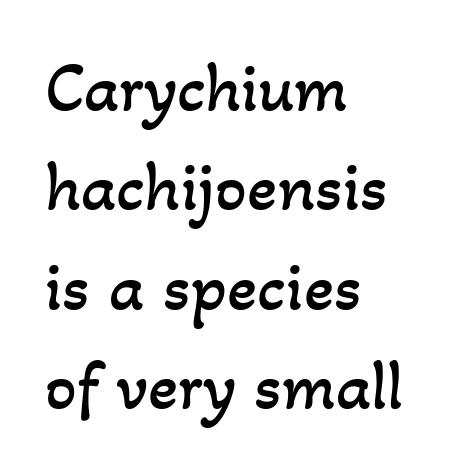
The image shows 70 px regular-weight type; set left-aligned, normal line spacing (1.42x), normal letter spacing, not underlined; low stroke contrast and a small x-height.
